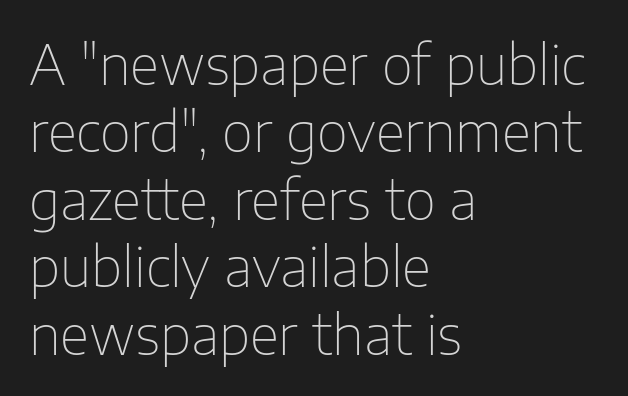
{"serif": "no", "italic": "no", "bold": "no", "weight": "thin", "width": "normal", "stroke_contrast": "low", "x_height": "medium", "monospaced": "no", "underline": "no", "align": "left", "line_spacing": "normal", "line_spacing_ratio": 1.25, "letter_spacing": "normal", "letter_spacing_em": 0.0, "glyph_px": 54}
